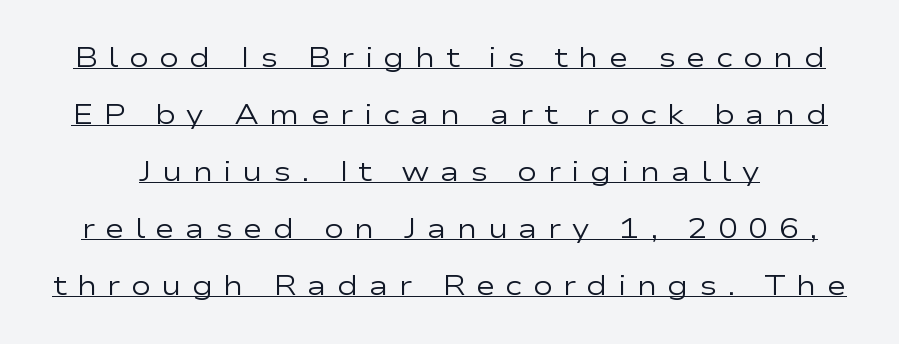
Q: Is the text bold? A: No.
Q: Is the text italic (slanted)? A: No, it is upright.
Q: Is the text underlined? A: Yes.
Q: Is the spacing between letters normal or unusually wide? A: Unusually wide.
Q: Is the spacing between lines tight, normal or loose? A: Loose.
